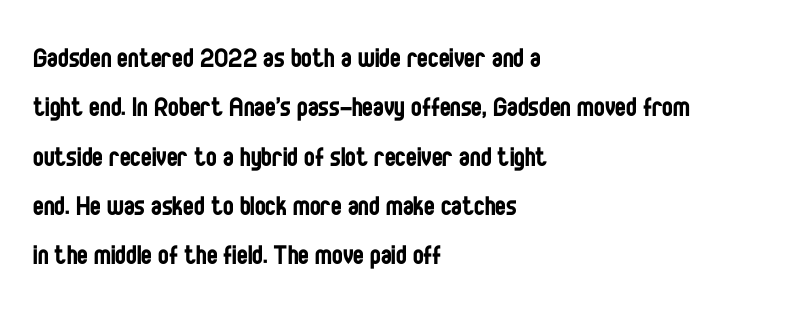
{"serif": "no", "italic": "no", "bold": "no", "weight": "regular", "width": "condensed", "stroke_contrast": "low", "x_height": "large", "monospaced": "no", "underline": "no", "align": "left", "line_spacing": "normal", "line_spacing_ratio": 1.54, "letter_spacing": "normal", "letter_spacing_em": 0.0, "glyph_px": 32}
